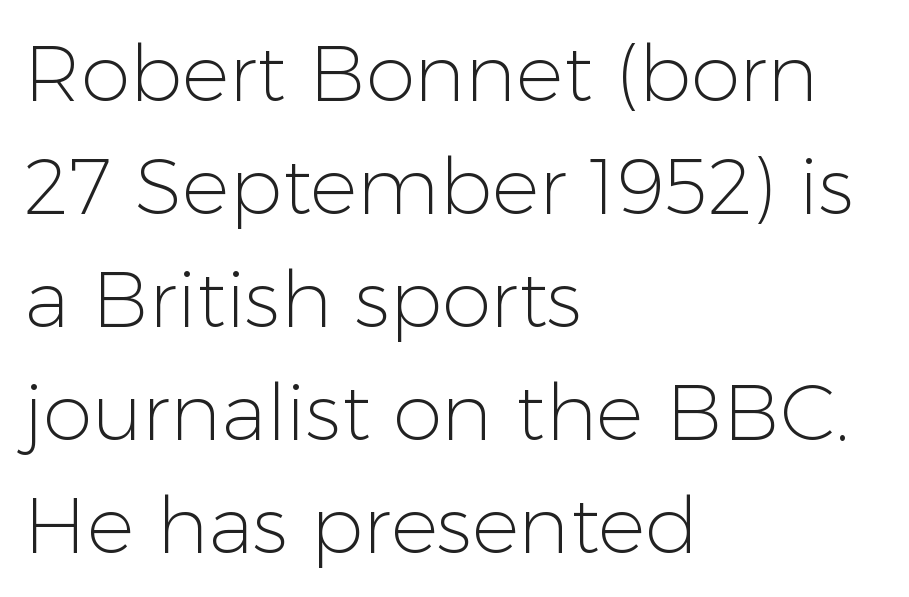
The image shows 79 px light sans-serif type, upright; set left-aligned, normal line spacing (1.43x), normal letter spacing, not underlined; low stroke contrast and a medium x-height.
